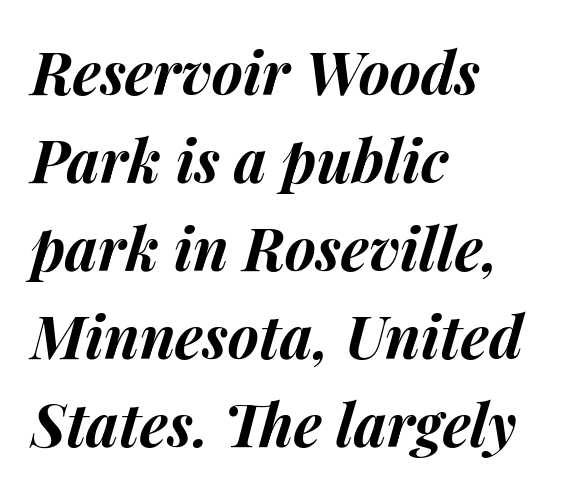
A typesetter would mark this as italic. The paragraph shown leans on its left margin. A clean baseline with only descenders dipping below it. This block has exactly the height ordinary leading produces.
